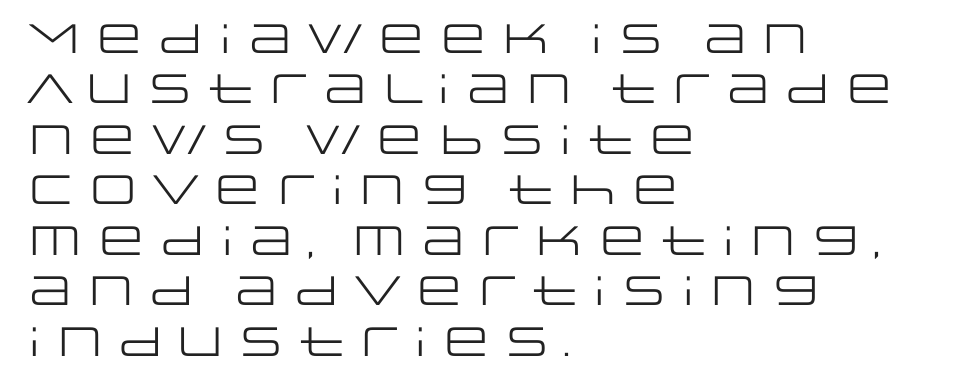
Weight: in the light-to-regular range. Underline: absent. These lines are composed in type without serifs. Ordinary non-slanted type is in use.
